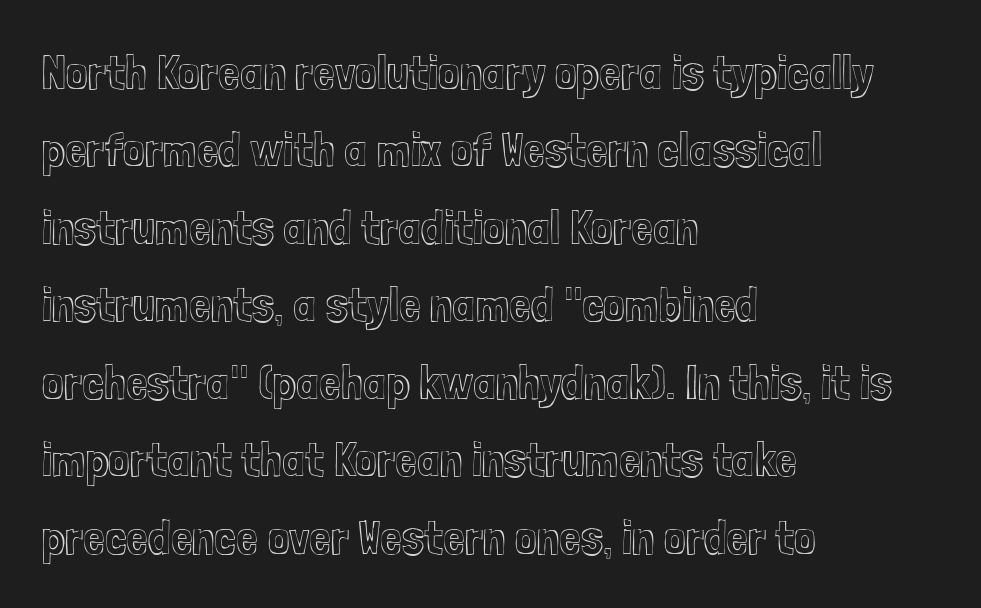
{"italic": "no", "width": "condensed", "x_height": "medium", "monospaced": "no", "underline": "no", "align": "left", "line_spacing": "normal", "line_spacing_ratio": 1.58, "letter_spacing": "normal", "letter_spacing_em": 0.0, "glyph_px": 49}
